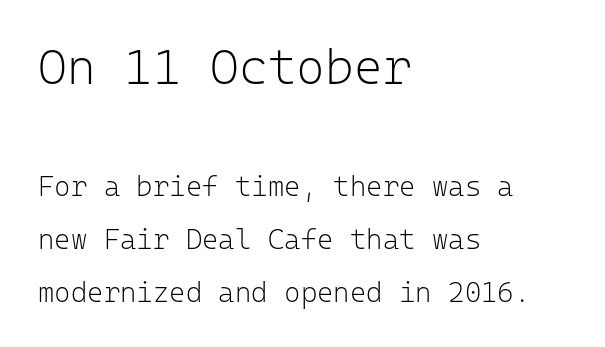
{"serif": "no", "italic": "no", "bold": "no", "weight": "light", "width": "normal", "stroke_contrast": "low", "x_height": "medium", "monospaced": "yes", "underline": "no", "align": "left", "line_spacing_ratio": 1.89, "letter_spacing": "normal", "letter_spacing_em": 0.0, "larger_block": "first", "size_ratio": 1.75, "glyph_px": 49}
